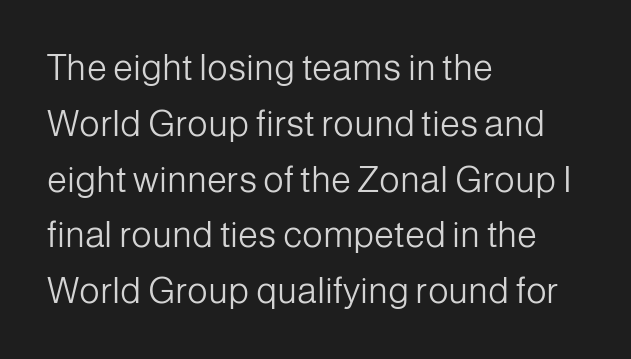
This sample has the flowing, uneven cadence of proportional lettering. In terms of letterspacing, this is plain default setting. A normal amount of white space separates one row of letters from the next. The glyphs in this specimen are sans serif. Type without underlining.
